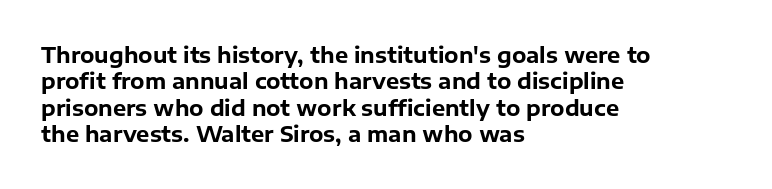
{"italic": "no", "bold": "yes", "underline": "no", "align": "left", "line_spacing": "normal", "line_spacing_ratio": 1.26, "letter_spacing": "normal", "letter_spacing_em": 0.0, "glyph_px": 21}
